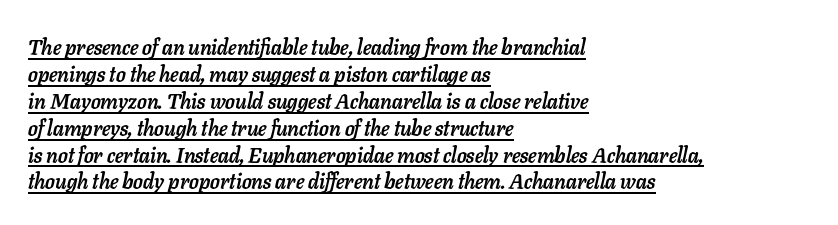
Q: Is the text bold? A: Yes.
Q: Is the text italic (slanted)? A: Yes, it leans right by about 11 degrees.
Q: Is the text underlined? A: Yes.
Q: How is the paragraph aligned? A: Left-aligned.
Q: Is the spacing between letters normal or unusually wide? A: Normal.
Q: Is the spacing between lines tight, normal or loose? A: Normal.
